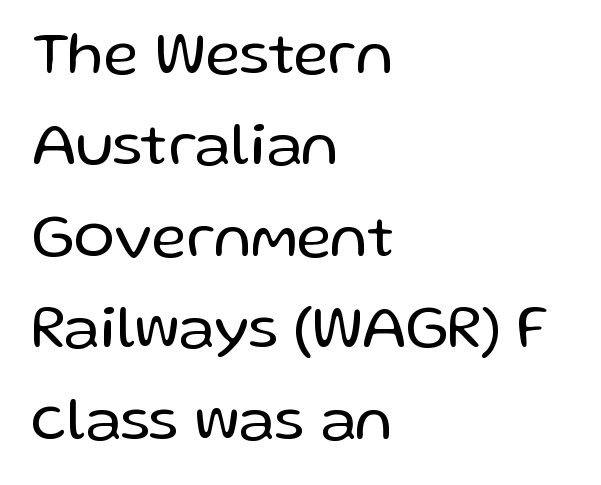
A typesetter would mark this as roman, not italic. These lines keep a tight, regular rhythm from letter to letter. The cut favours lightness, reaching ordinary text weight at its darkest. The glyphs in this specimen are sans serif. The rows are spaced the way most documents space them.
